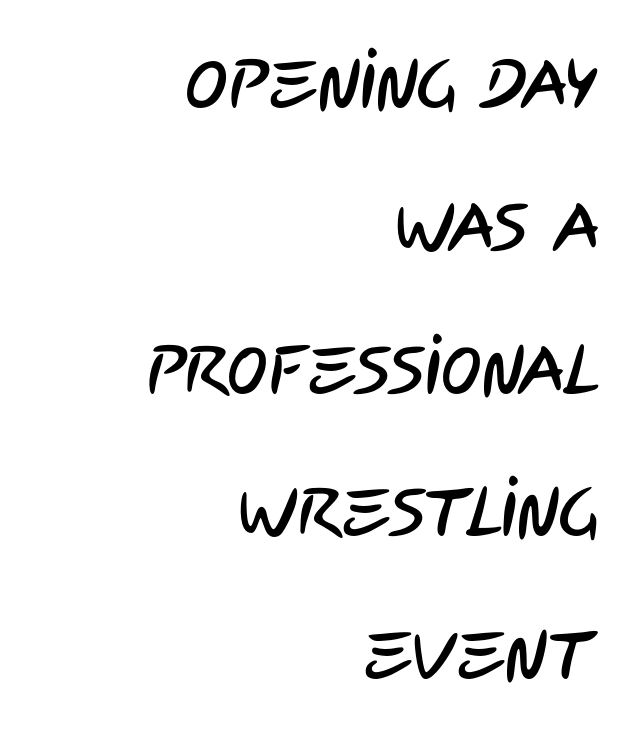
{"serif": "no", "width": "condensed", "stroke_contrast": "low", "x_height": "large", "monospaced": "no", "underline": "no", "align": "right", "line_spacing": "loose", "line_spacing_ratio": 2.1, "letter_spacing": "normal", "letter_spacing_em": 0.0, "glyph_px": 68}
